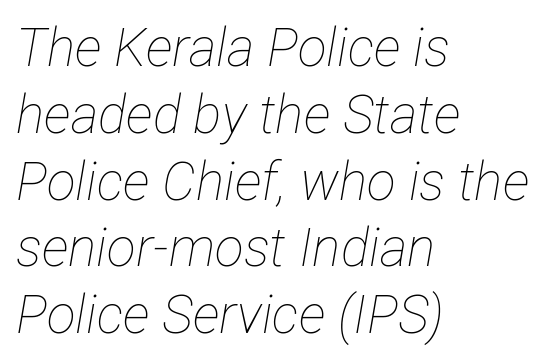
{"italic": "yes", "lean": "right", "slant_degrees": 12, "bold": "no", "weight": "thin", "width": "condensed", "stroke_contrast": "low", "x_height": "medium", "monospaced": "no", "underline": "no", "align": "left", "line_spacing": "normal", "line_spacing_ratio": 1.26, "letter_spacing": "normal", "letter_spacing_em": 0.0, "glyph_px": 53}
